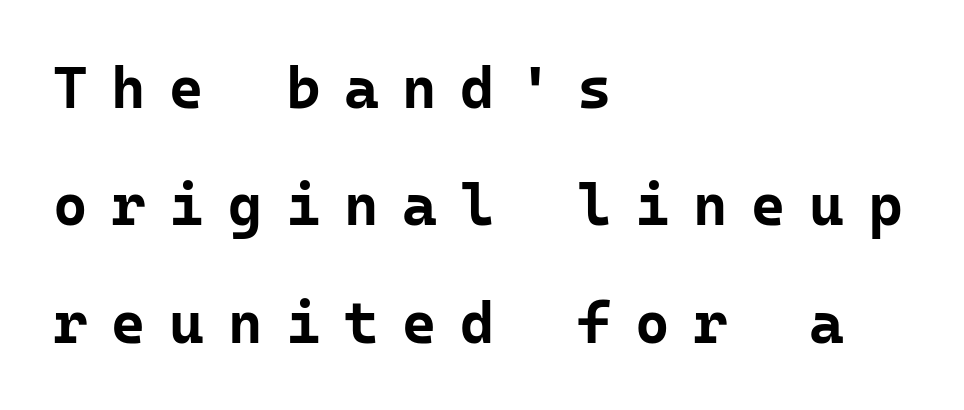
Lines of text with bare space underneath. Does the weight exceed regular? Yes, all the way to bold. The paragraph has a hard left edge and a soft right edge. If you drew a line through each stem, it would be perfectly vertical.
